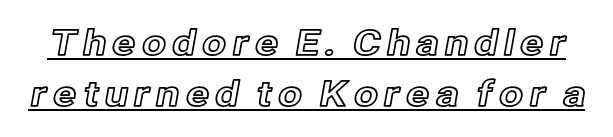
What decoration does the sample have? An underline. This sample has the flowing, uneven cadence of proportional lettering. Quick note: interline space is typical.
